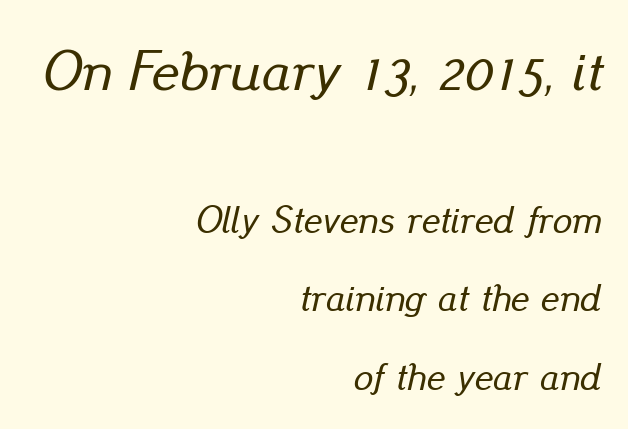
Q: Is the text italic (slanted)? A: Yes, it leans right by about 13 degrees.
Q: Is the text underlined? A: No.
Q: How is the paragraph aligned? A: Right-aligned.
Q: Is the spacing between letters normal or unusually wide? A: Normal.
Q: Is the spacing between lines tight, normal or loose? A: Loose.
Q: Which block of text is set in a larger size, the first (top) or the second (bottom)? A: The first (top) one.
Q: Width (condensed, normal, or wide)? A: Normal.
Q: Stroke contrast? A: Low.
Q: x-height? A: Small.
Q: Monospaced? A: No.
